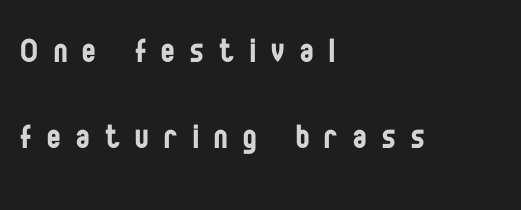
Q: Is the text bold? A: No.
Q: Is the text italic (slanted)? A: No, it is upright.
Q: Is the typeface a serif or a sans-serif typeface? A: Sans-serif.
Q: Is the text underlined? A: No.
Q: How is the paragraph aligned? A: Left-aligned.
Q: Is the spacing between letters normal or unusually wide? A: Unusually wide.
Q: Is the spacing between lines tight, normal or loose? A: Loose.
Q: Width (condensed, normal, or wide)? A: Condensed.
Q: Stroke contrast? A: Low.
Q: x-height? A: Large.
Q: Monospaced? A: No.
